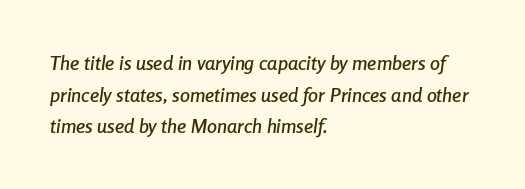
Q: Is the text italic (slanted)? A: Yes, it leans right by about 8 degrees.
Q: Is the text underlined? A: No.
Q: How is the paragraph aligned? A: Left-aligned.
Q: Is the spacing between letters normal or unusually wide? A: Normal.
Q: Is the spacing between lines tight, normal or loose? A: Normal.
